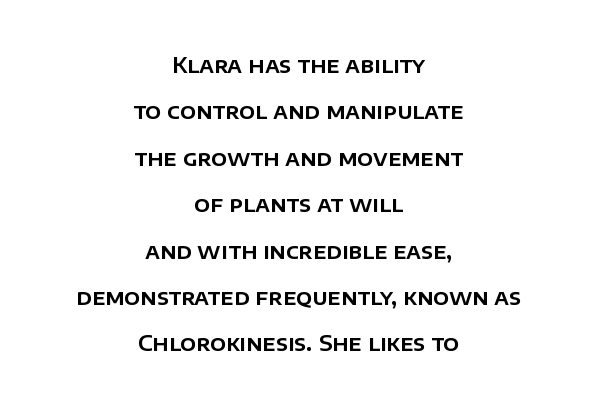
Q: Is the text italic (slanted)? A: No, it is upright.
Q: Is the text underlined? A: No.
Q: How is the paragraph aligned? A: Centered.
Q: Is the spacing between letters normal or unusually wide? A: Normal.
Q: Is the spacing between lines tight, normal or loose? A: Loose.
